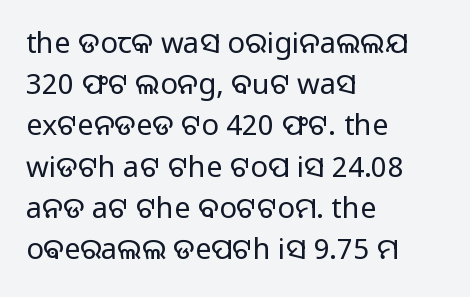
Here the glyphs are tracked normally, forming tight word shapes. The weight tops out at a normal text grade. The letters advance in unequal steps, a hallmark of proportional type. The space between consecutive lines is moderate.
